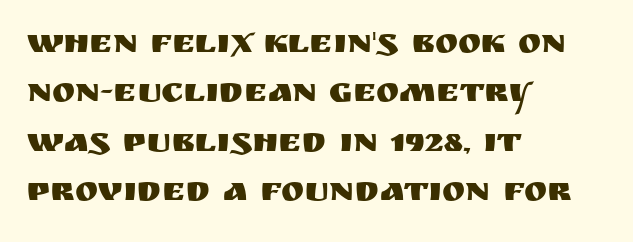
Nobody touched the tracking dial on this one. The lettering holds an erect, upright posture throughout. Unmarked baselines from the first word to the last. This sample keeps an unexceptional amount of space between lines. Looks like regular typesetting: each glyph gets only the width it needs. This is sans-serif lettering, the kind often seen on screens and signage.
